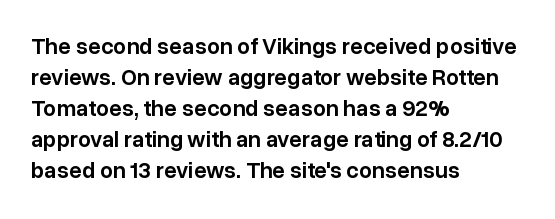
{"italic": "no", "bold": "semi", "underline": "no", "align": "left", "line_spacing": "normal", "line_spacing_ratio": 1.35, "letter_spacing": "normal", "letter_spacing_em": 0.0, "glyph_px": 23}
